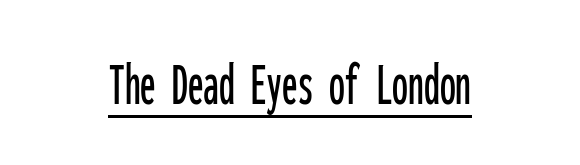
Q: Is the text italic (slanted)? A: No, it is upright.
Q: Is the typeface a serif or a sans-serif typeface? A: Sans-serif.
Q: Is the text underlined? A: Yes.
Q: Is the spacing between letters normal or unusually wide? A: Normal.
Q: Width (condensed, normal, or wide)? A: Condensed.
Q: Stroke contrast? A: Low.
Q: x-height? A: Medium.
Q: Monospaced? A: Yes.
